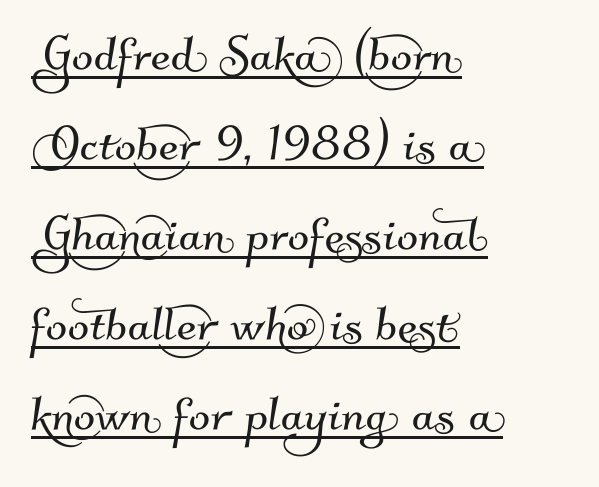
Q: Is the typeface a serif or a sans-serif typeface? A: Sans-serif.
Q: Is the text underlined? A: Yes.
Q: How is the paragraph aligned? A: Left-aligned.
Q: Is the spacing between letters normal or unusually wide? A: Normal.
Q: Is the spacing between lines tight, normal or loose? A: Normal.
Q: Width (condensed, normal, or wide)? A: Normal.
Q: Stroke contrast? A: Medium.
Q: x-height? A: Small.
Q: Monospaced? A: No.
